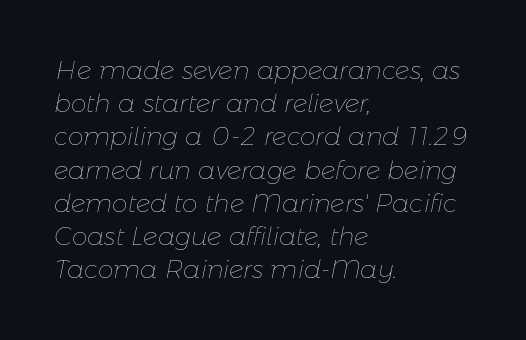
Q: Is the text bold? A: No.
Q: Is the text italic (slanted)? A: Yes, it leans right by about 11 degrees.
Q: Is the text underlined? A: No.
Q: How is the paragraph aligned? A: Left-aligned.
Q: Is the spacing between letters normal or unusually wide? A: Normal.
Q: Is the spacing between lines tight, normal or loose? A: Normal.
